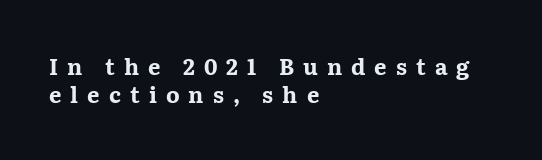
{"italic": "no", "bold": "yes", "underline": "no", "align": "left", "line_spacing": "normal", "line_spacing_ratio": 1.28, "letter_spacing": "wide", "letter_spacing_em": 0.41, "glyph_px": 22}
